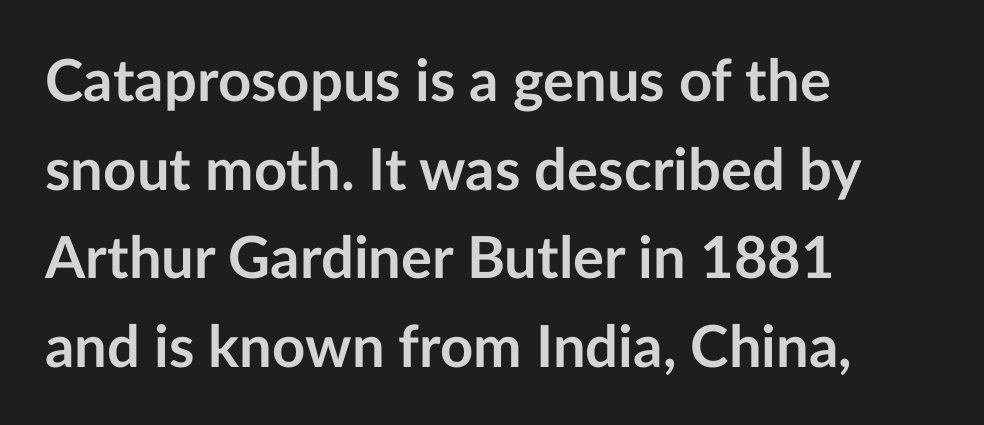
{"serif": "no", "italic": "no", "bold": "yes", "weight": "semibold", "width": "normal", "stroke_contrast": "low", "x_height": "medium", "monospaced": "no", "underline": "no", "align": "left", "line_spacing": "normal", "line_spacing_ratio": 1.53, "letter_spacing": "normal", "letter_spacing_em": 0.0, "glyph_px": 58}
